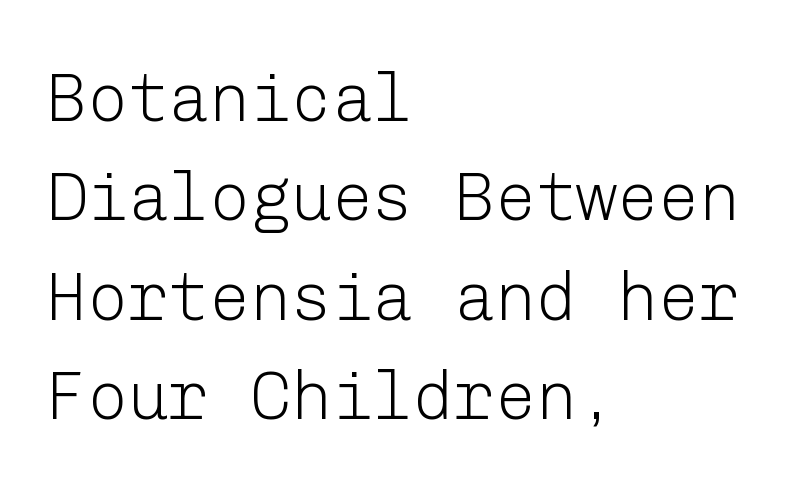
Q: Is the text bold? A: No.
Q: Is the text italic (slanted)? A: No, it is upright.
Q: Is the typeface a serif or a sans-serif typeface? A: Sans-serif.
Q: Is the text underlined? A: No.
Q: How is the paragraph aligned? A: Left-aligned.
Q: Is the spacing between letters normal or unusually wide? A: Normal.
Q: Is the spacing between lines tight, normal or loose? A: Normal.
Q: Width (condensed, normal, or wide)? A: Normal.
Q: Stroke contrast? A: Low.
Q: x-height? A: Medium.
